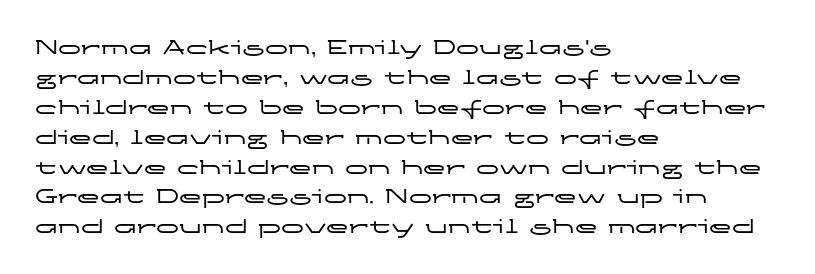
The rendering keeps characters at their native spacing. The string is rendered with underlining switched off. It's the straight-up-and-down kind of type. The paragraph has a hard left edge and a soft right edge. One glance says typical: line gaps are just what's usual.
